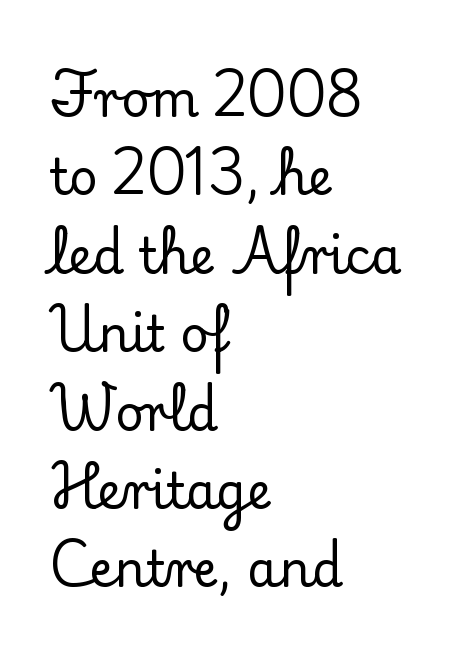
The image shows 49 px serif type, upright; set left-aligned, normal line spacing (1.6x), normal letter spacing, not underlined; low stroke contrast and a small x-height.
